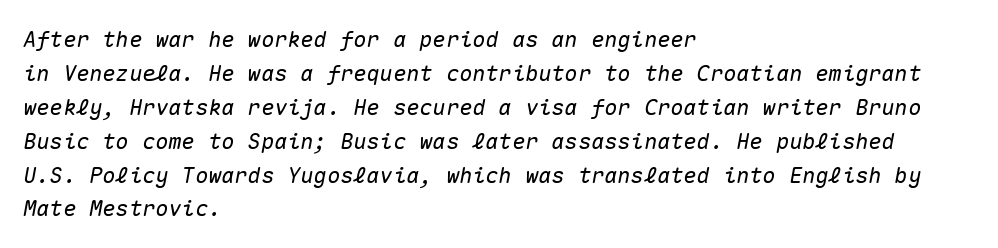
{"italic": "yes", "lean": "right", "slant_degrees": 10, "underline": "no", "align": "left", "line_spacing": "normal", "line_spacing_ratio": 1.54, "letter_spacing": "normal", "letter_spacing_em": 0.0, "glyph_px": 22}
